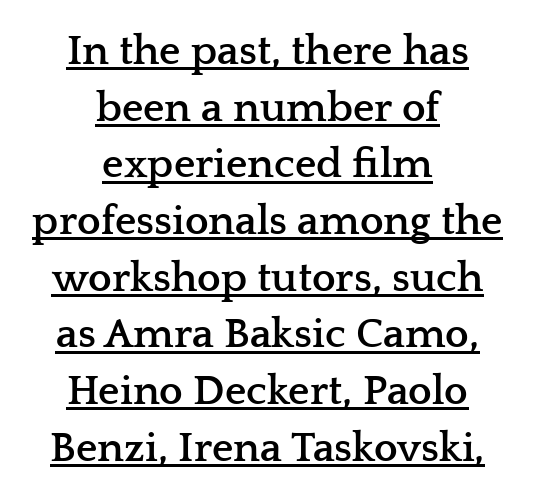
Q: Is the text bold? A: Yes.
Q: Is the text italic (slanted)? A: No, it is upright.
Q: Is the typeface a serif or a sans-serif typeface? A: Serif.
Q: Is the text underlined? A: Yes.
Q: How is the paragraph aligned? A: Centered.
Q: Is the spacing between letters normal or unusually wide? A: Normal.
Q: Is the spacing between lines tight, normal or loose? A: Normal.
Q: Width (condensed, normal, or wide)? A: Wide.
Q: Stroke contrast? A: Low.
Q: x-height? A: Medium.
Q: Monospaced? A: No.
